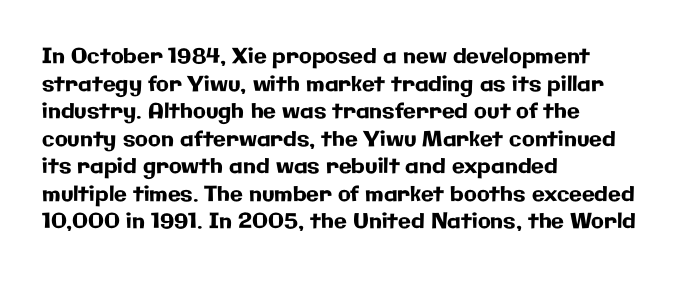
The image shows 21 px text type, upright; set left-aligned, normal line spacing (1.31x), normal letter spacing, not underlined.
